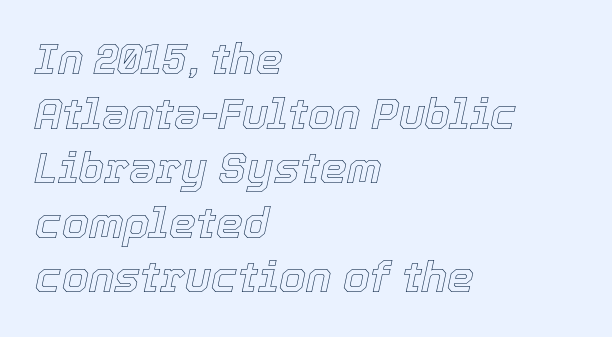
Looking at the ascenders, they clearly lean. No extra tracking has been applied to these lines. The string is rendered with underlining switched off. Horizontal bands of white between lines are of average thickness. Every row of glyphs begins at an identical x-position on the left. A typesetter would call this proportional, since set widths differ per character.
